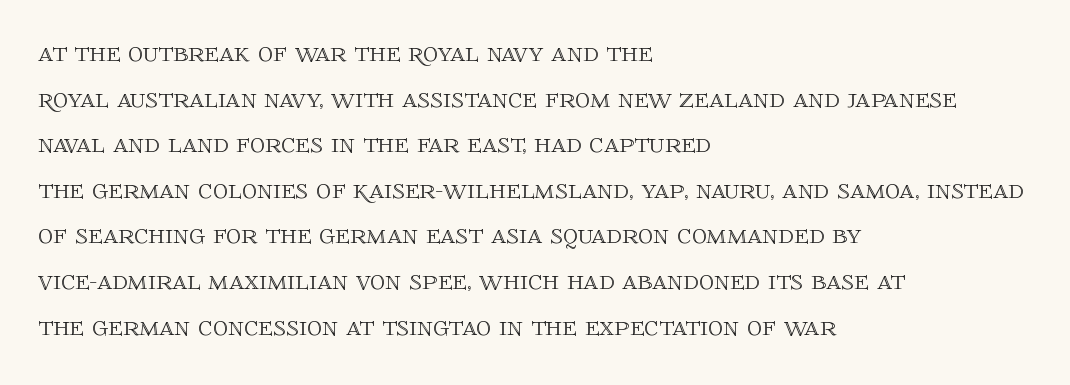
The image shows 30 px text type, upright; set left-aligned, normal line spacing (1.52x), normal letter spacing, not underlined; a large x-height.
